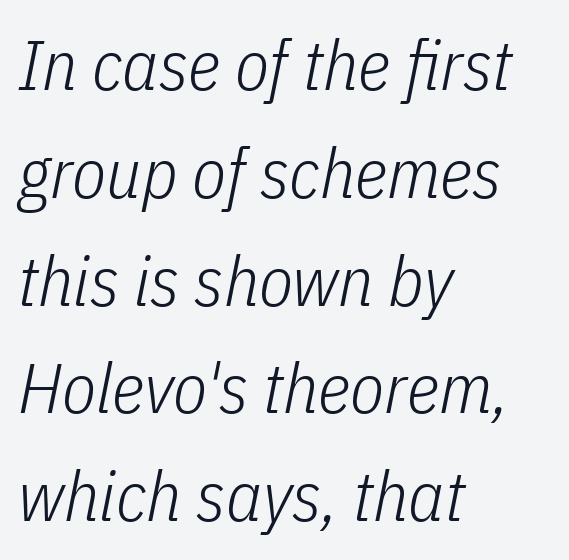
Check under the words: just untouched page. If you drew a line through each stem, it would be angled. Notice how descenders clear the ascenders below comfortably — that's standard leading. In CSS terms this would be text-align: left. Proportional: the letters do not fall into vertical columns.
